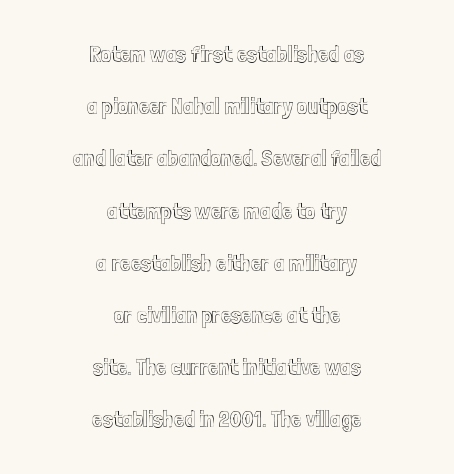
{"italic": "no", "underline": "no", "align": "center", "line_spacing": "loose", "line_spacing_ratio": 2.27, "letter_spacing": "normal", "letter_spacing_em": 0.0, "glyph_px": 23}
